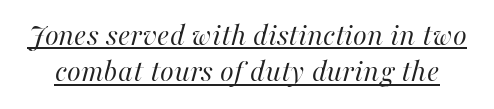
Each new line begins almost immediately beneath the previous one. Glance below the letters and you will spot a drawn line. There's an unmistakable incline to the writing here. Spacing verdict: proportional, widths tailored to each character.
